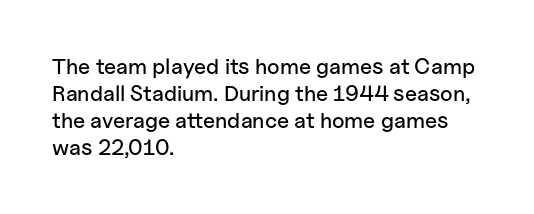
The image shows 22 px text type, upright; set left-aligned, line spacing 1.23x, normal letter spacing, not underlined.
